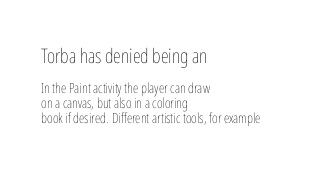
{"italic": "no", "bold": "no", "underline": "no", "align": "left", "line_spacing": "tight", "line_spacing_ratio": 1.07, "letter_spacing": "normal", "letter_spacing_em": 0.0, "larger_block": "first", "size_ratio": 1.43, "glyph_px": 20}
